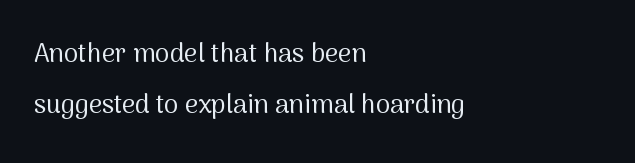
Q: Is the text bold? A: No.
Q: Is the text italic (slanted)? A: No, it is upright.
Q: Is the text underlined? A: No.
Q: How is the paragraph aligned? A: Left-aligned.
Q: Is the spacing between letters normal or unusually wide? A: Normal.
Q: Is the spacing between lines tight, normal or loose? A: Loose.
